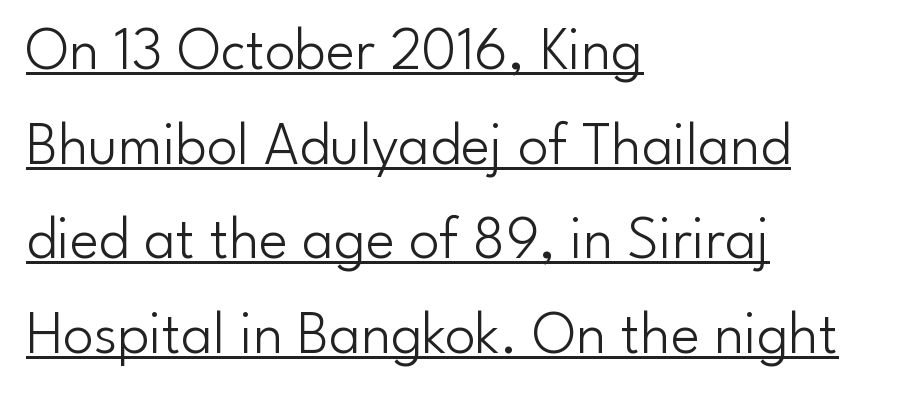
Horizontal bands of white between lines are of average thickness. Stroke thickness stays within the range of a standard reading face or lighter. Every stem runs plumb, perpendicular to the baseline. You can see a thin bar hugging the bottom of the glyphs. Inter-character spacing is left at the font's built-in metrics.
